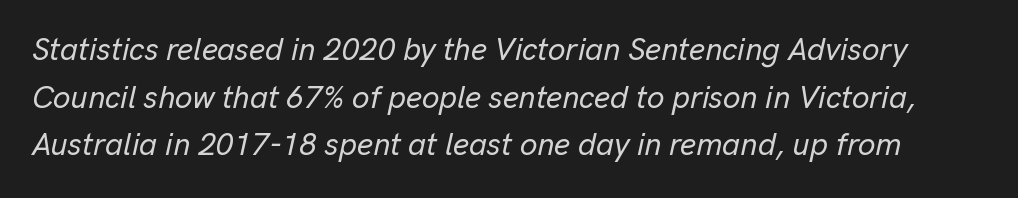
The image shows 31 px text type, italic (leaning right); set normal line spacing (1.54x), normal letter spacing, not underlined; low stroke contrast and a medium x-height.
